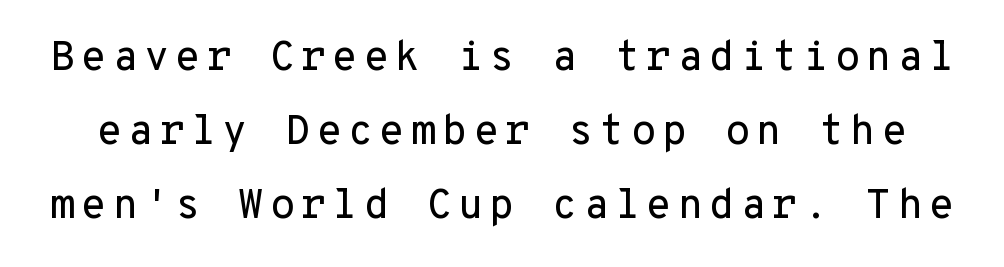
The image shows 41 px sans-serif type, upright, monospaced; set line spacing 1.8x, not underlined; low stroke contrast and a medium x-height.
